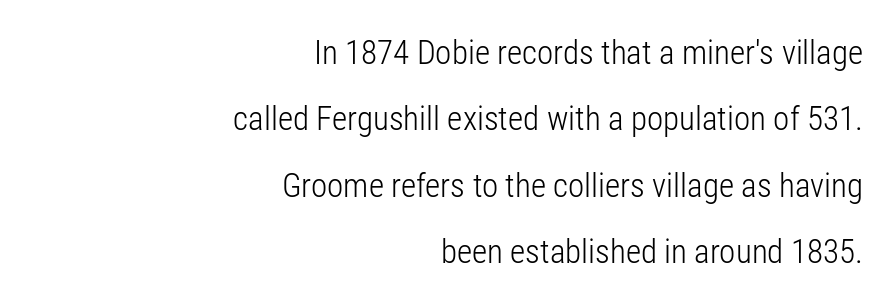
Q: Is the text bold? A: No.
Q: Is the text italic (slanted)? A: No, it is upright.
Q: Is the typeface a serif or a sans-serif typeface? A: Sans-serif.
Q: Is the text underlined? A: No.
Q: How is the paragraph aligned? A: Right-aligned.
Q: Is the spacing between letters normal or unusually wide? A: Normal.
Q: Is the spacing between lines tight, normal or loose? A: Loose.
Q: Width (condensed, normal, or wide)? A: Condensed.
Q: Stroke contrast? A: Low.
Q: x-height? A: Medium.
Q: Monospaced? A: No.
